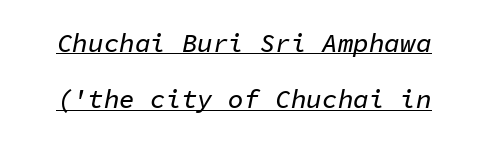
A typesetter would mark this as italic. Observe the ordinary spacing: letters are neighbours, not strangers. Rows of type keep a wide berth in the vertical direction. Underlined type.
